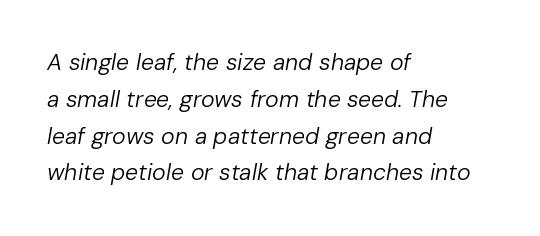
The image shows 23 px text type, italic (leaning right); set left-aligned, normal line spacing (1.6x), normal letter spacing, not underlined.
